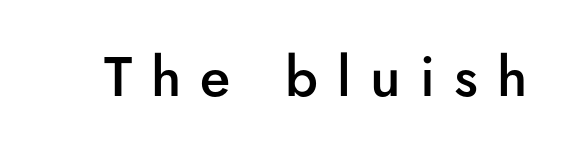
{"serif": "no", "italic": "no", "bold": "semi", "weight": "semibold", "width": "normal", "stroke_contrast": "low", "x_height": "small", "monospaced": "no", "underline": "no", "letter_spacing": "wide", "letter_spacing_em": 0.34, "glyph_px": 56}
